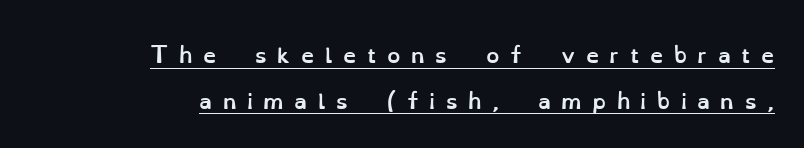
Q: Is the text bold? A: Yes.
Q: Is the text italic (slanted)? A: No, it is upright.
Q: Is the text underlined? A: Yes.
Q: How is the paragraph aligned? A: Right-aligned.
Q: Is the spacing between letters normal or unusually wide? A: Unusually wide.
Q: Is the spacing between lines tight, normal or loose? A: Loose.
